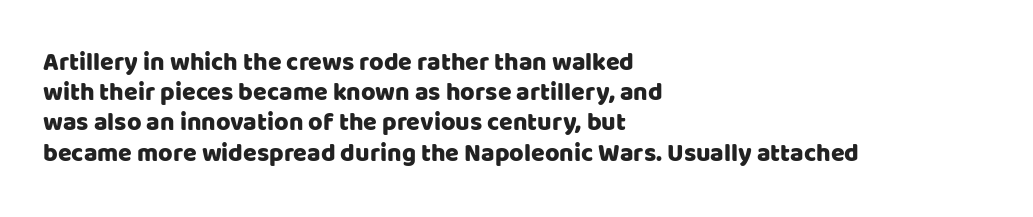
Q: Is the text italic (slanted)? A: No, it is upright.
Q: Is the text underlined? A: No.
Q: How is the paragraph aligned? A: Left-aligned.
Q: Is the spacing between letters normal or unusually wide? A: Normal.
